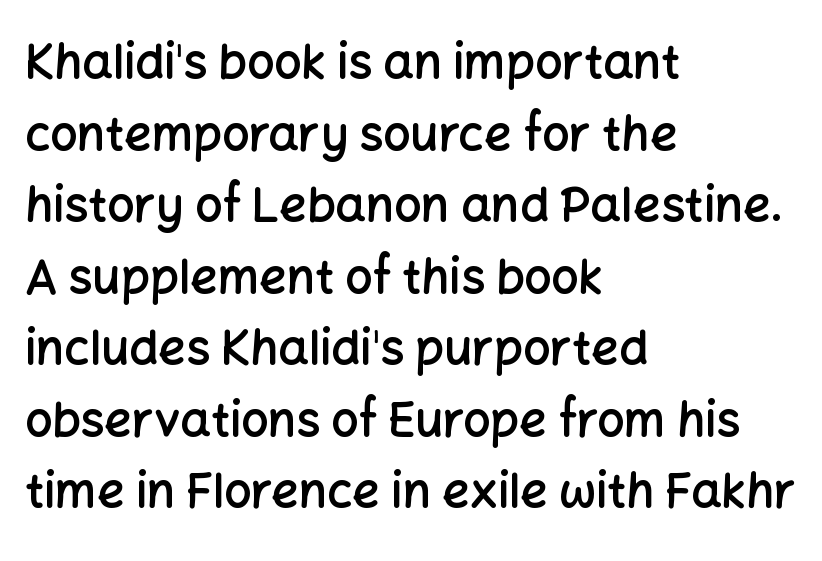
The image shows 48 px semibold sans-serif type, upright; set left-aligned, normal line spacing (1.49x), normal letter spacing, not underlined; low stroke contrast and a medium x-height.
